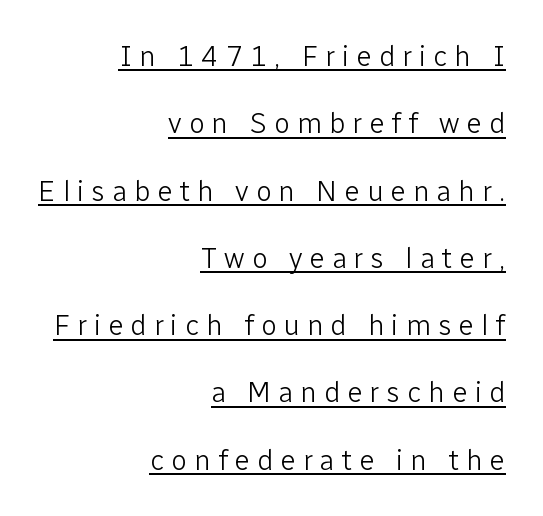
{"serif": "no", "italic": "no", "bold": "no", "weight": "light", "width": "normal", "stroke_contrast": "low", "x_height": "medium", "monospaced": "no", "underline": "yes", "align": "right", "line_spacing": "loose", "line_spacing_ratio": 2.32, "letter_spacing": "wide", "letter_spacing_em": 0.24, "glyph_px": 29}
